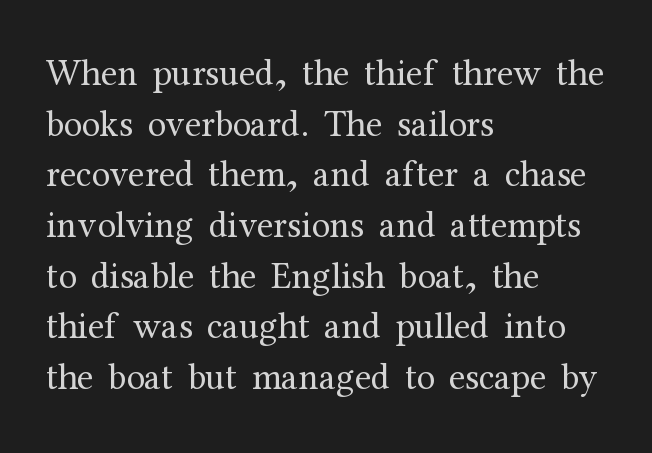
The image shows 37 px regular-weight serif type, upright; set left-aligned, normal line spacing (1.37x), normal letter spacing, not underlined; medium stroke contrast and a medium x-height.
